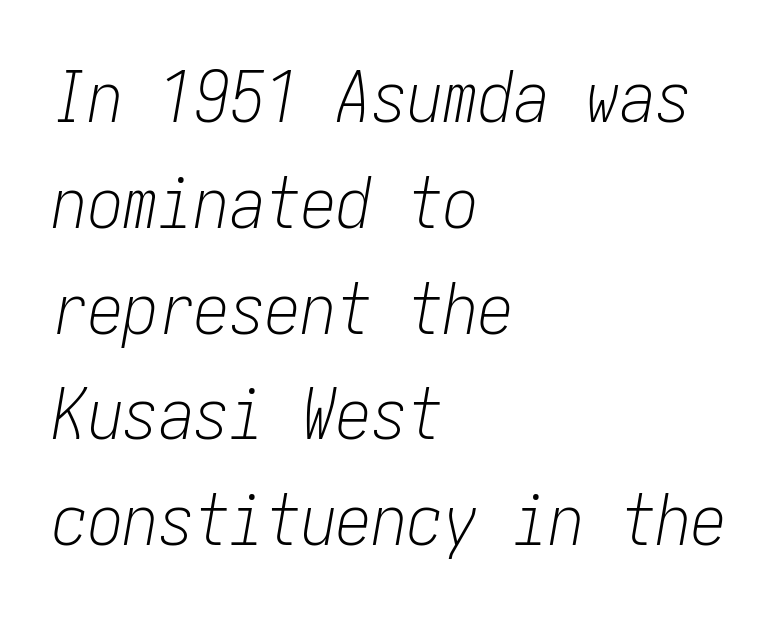
The image shows 71 px light, condensed type, italic (leaning right); set left-aligned, normal line spacing (1.49x), normal letter spacing, not underlined; low stroke contrast and a medium x-height.
